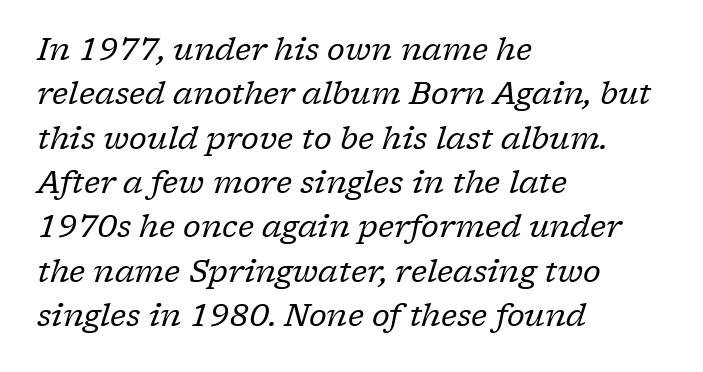
Q: Is the text bold? A: No.
Q: Is the text italic (slanted)? A: Yes, it leans right by about 17 degrees.
Q: Is the typeface a serif or a sans-serif typeface? A: Serif.
Q: Is the text underlined? A: No.
Q: How is the paragraph aligned? A: Left-aligned.
Q: Is the spacing between letters normal or unusually wide? A: Normal.
Q: Is the spacing between lines tight, normal or loose? A: Normal.
Q: Width (condensed, normal, or wide)? A: Normal.
Q: Stroke contrast? A: Low.
Q: x-height? A: Medium.
Q: Monospaced? A: No.
